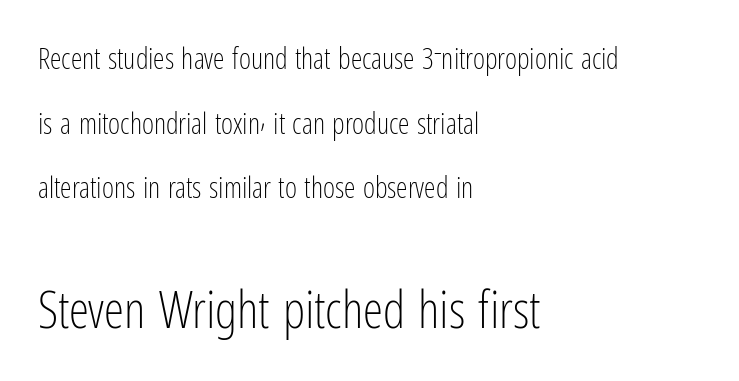
The typesetting does not lean heavy: it is not bold. The characters display no serif detailing; their extremities are plain. The rendering uses natural spacing where letterforms have individual widths. The type sits square on the baseline with zero lean. Nobody drew a line under any word here.
